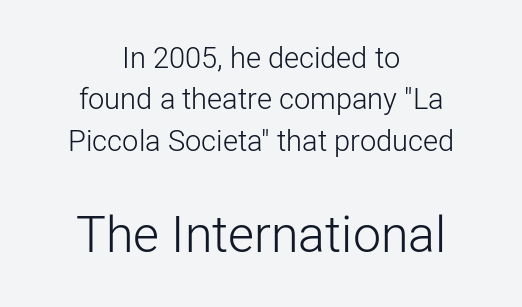
When letters stand straight like this, we call the style roman or upright. Casual observation: everything's sitting right in the middle. You could not count columns in this text — the font is proportionally spaced. No heavy texture on the line: the type isn't bold.
